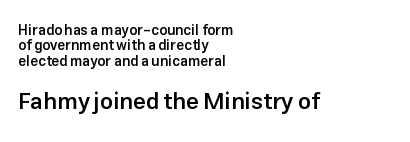
Q: Is the text bold? A: Semi-bold.
Q: Is the text italic (slanted)? A: No, it is upright.
Q: Is the text underlined? A: No.
Q: How is the paragraph aligned? A: Left-aligned.
Q: Is the spacing between letters normal or unusually wide? A: Normal.
Q: Is the spacing between lines tight, normal or loose? A: Tight.
Q: Which block of text is set in a larger size, the first (top) or the second (bottom)? A: The second (bottom) one.
